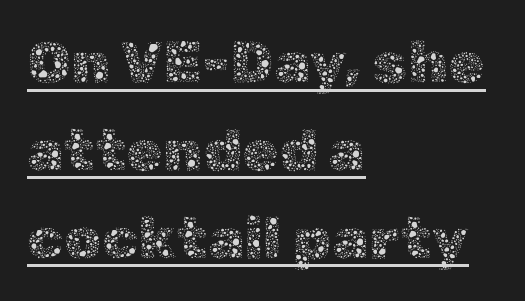
Q: Is the text bold? A: No.
Q: Is the text italic (slanted)? A: No, it is upright.
Q: Is the text underlined? A: Yes.
Q: How is the paragraph aligned? A: Left-aligned.
Q: Is the spacing between letters normal or unusually wide? A: Normal.
Q: Is the spacing between lines tight, normal or loose? A: Normal.
Q: Width (condensed, normal, or wide)? A: Normal.
Q: x-height? A: Medium.
Q: Monospaced? A: No.
